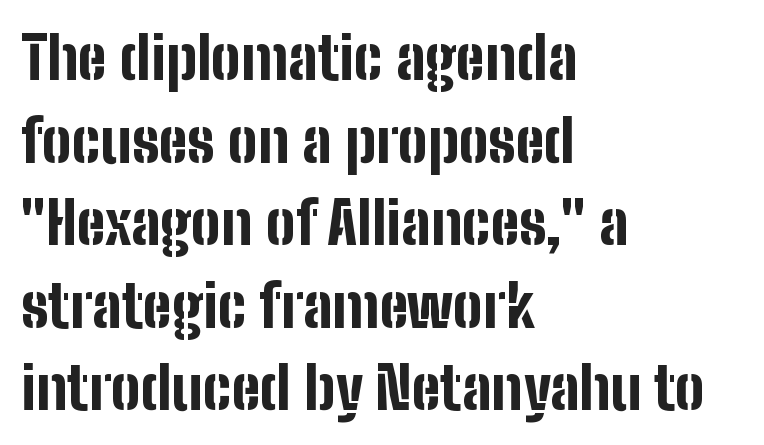
The image shows 59 px bold, condensed sans-serif type, upright; set left-aligned, normal line spacing (1.4x), normal letter spacing, not underlined; low stroke contrast and a medium x-height.
